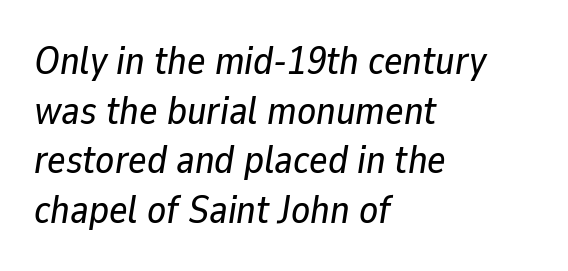
If you drew a ruler down the left edge, every line would touch it. The baseline area is clear. Quick note: interline space is typical. You could not count columns in this text — the font is proportionally spaced. Italic: yes, the glyphs are oblique. These lines keep a tight, regular rhythm from letter to letter.
